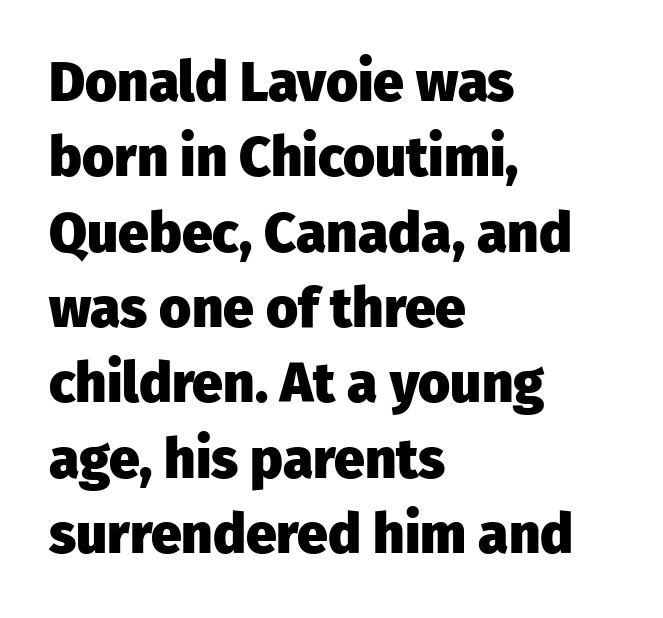
Q: Is the text bold? A: Yes.
Q: Is the text italic (slanted)? A: No, it is upright.
Q: Is the typeface a serif or a sans-serif typeface? A: Sans-serif.
Q: Is the text underlined? A: No.
Q: How is the paragraph aligned? A: Left-aligned.
Q: Is the spacing between letters normal or unusually wide? A: Normal.
Q: Is the spacing between lines tight, normal or loose? A: Normal.
Q: Width (condensed, normal, or wide)? A: Normal.
Q: Stroke contrast? A: Low.
Q: x-height? A: Medium.
Q: Monospaced? A: No.
